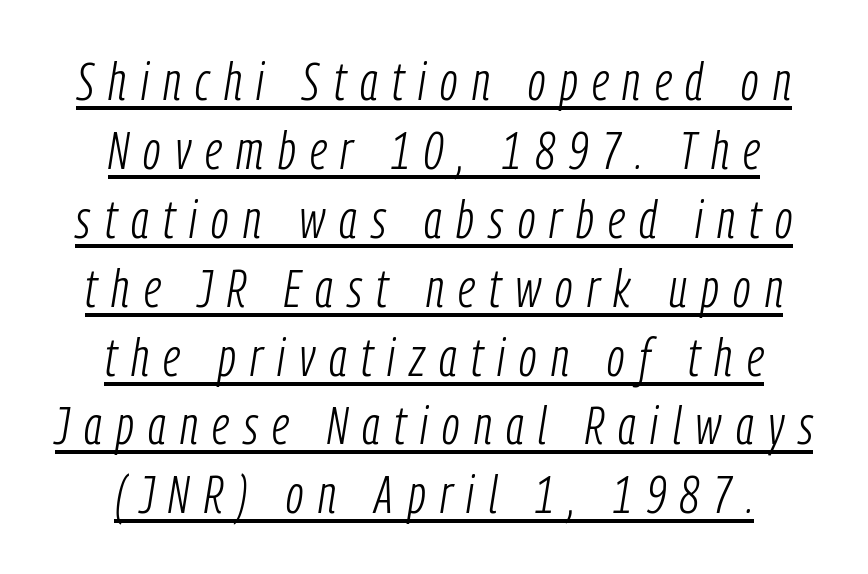
The image shows 53 px light, condensed type, italic (leaning right); set centered, normal line spacing (1.3x), unusually wide letter spacing (+0.27 em), underlined; low stroke contrast and a medium x-height.
